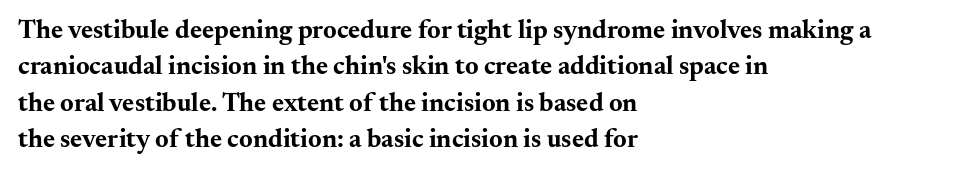
The image shows 26 px bold type, upright; set left-aligned, normal line spacing (1.4x), normal letter spacing, not underlined.
